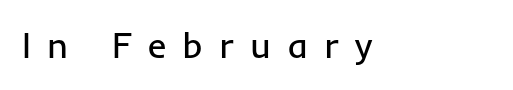
The image shows 36 px regular-weight sans-serif type, upright; set left-aligned, unusually wide letter spacing (+0.44 em), not underlined; low stroke contrast and a medium x-height.
